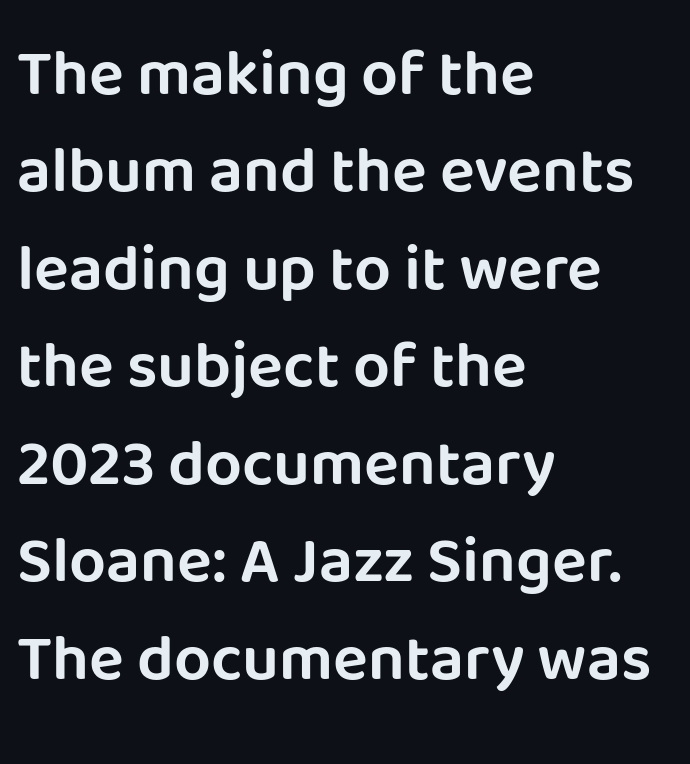
{"serif": "no", "italic": "no", "width": "normal", "stroke_contrast": "low", "x_height": "large", "monospaced": "no", "underline": "no", "align": "left", "line_spacing": "normal", "line_spacing_ratio": 1.5, "letter_spacing": "normal", "letter_spacing_em": 0.0, "glyph_px": 65}
